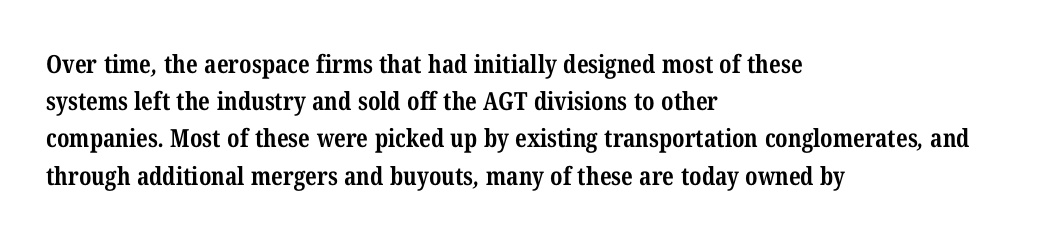
Weight: bold. Layout note: lines flush left. Summary of vertical rhythm: regular, with standard interline spacing. Plain, unruled lines of type. In terms of letterspacing, this is plain default setting.
